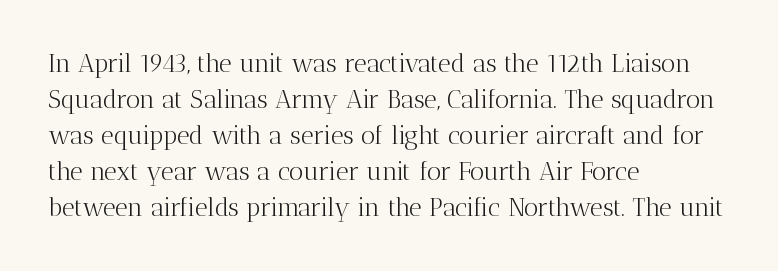
Q: Is the text bold? A: No.
Q: Is the text italic (slanted)? A: No, it is upright.
Q: Is the text underlined? A: No.
Q: How is the paragraph aligned? A: Left-aligned.
Q: Is the spacing between letters normal or unusually wide? A: Normal.
Q: Is the spacing between lines tight, normal or loose? A: Normal.
